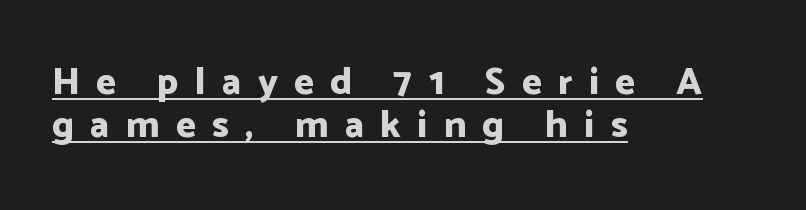
These lines were composed using upright roman letters. Proportional: the letters do not fall into vertical columns. What stands out about the letter spacing? Its width — letters are far apart. Each glyph is drawn with heavy, bold strokes.
